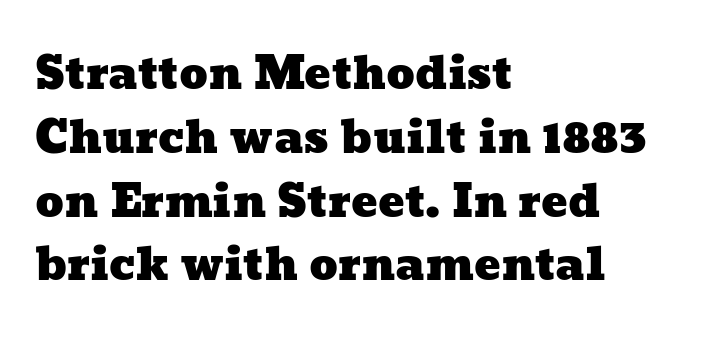
Looks like regular typesetting: each glyph gets only the width it needs. This sample uses plain, unmodified letter spacing. Rule under the text: the space is simply empty. Regular leading. The ragged edge is on the right, which tells us the setting is flush left.
